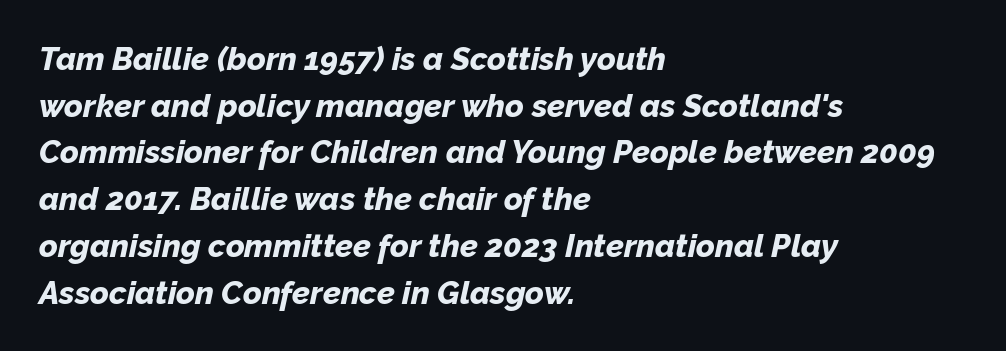
Look at the tracking — it's just the regular setting, nothing added. The rendering uses a moderate line-height, typical for paragraphs. The foot of each line stays bare and open. Short and long lines alike share a common starting point at left. Stroke thickness is high; the sample reads as a true bold. The face used here is proportionally spaced, like ordinary book or web type.
